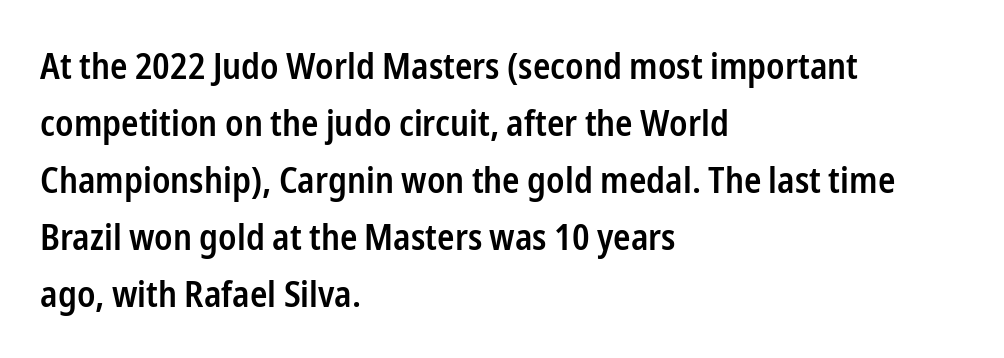
The image shows 36 px semibold, condensed sans-serif type, upright; set left-aligned, normal line spacing (1.58x), normal letter spacing, not underlined; low stroke contrast and a medium x-height.
